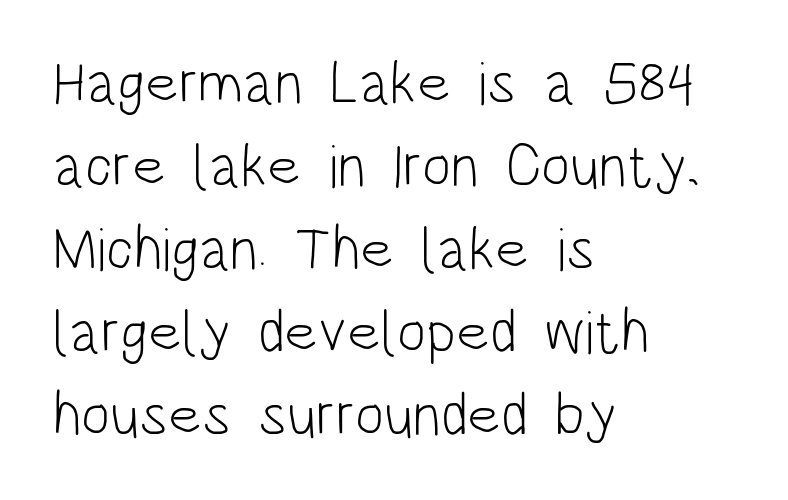
Q: Is the text bold? A: No.
Q: Is the text italic (slanted)? A: No, it is upright.
Q: Is the typeface a serif or a sans-serif typeface? A: Sans-serif.
Q: Is the text underlined? A: No.
Q: How is the paragraph aligned? A: Left-aligned.
Q: Is the spacing between letters normal or unusually wide? A: Normal.
Q: Is the spacing between lines tight, normal or loose? A: Normal.
Q: Width (condensed, normal, or wide)? A: Condensed.
Q: Stroke contrast? A: Low.
Q: x-height? A: Large.
Q: Monospaced? A: No.
